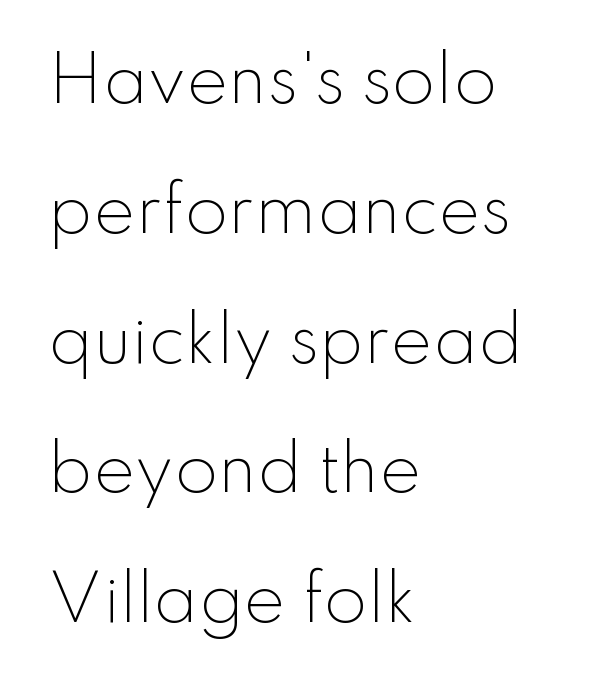
{"serif": "no", "italic": "no", "bold": "no", "weight": "light", "width": "normal", "stroke_contrast": "low", "x_height": "small", "monospaced": "no", "underline": "no", "align": "left", "line_spacing": "loose", "line_spacing_ratio": 2.06, "letter_spacing": "normal", "letter_spacing_em": 0.0, "glyph_px": 63}
